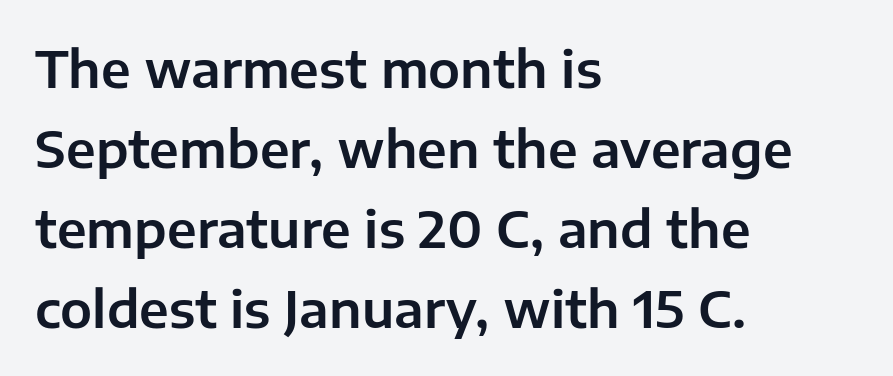
Q: Is the text italic (slanted)? A: No, it is upright.
Q: Is the typeface a serif or a sans-serif typeface? A: Sans-serif.
Q: Is the text underlined? A: No.
Q: How is the paragraph aligned? A: Left-aligned.
Q: Is the spacing between letters normal or unusually wide? A: Normal.
Q: Is the spacing between lines tight, normal or loose? A: Normal.
Q: Width (condensed, normal, or wide)? A: Normal.
Q: Stroke contrast? A: Low.
Q: x-height? A: Medium.
Q: Monospaced? A: No.
